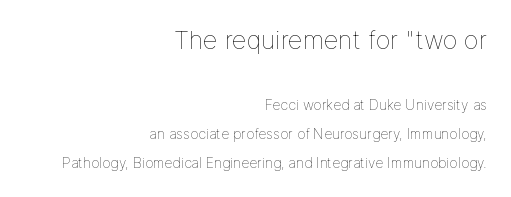
The strip under each line holds only bare page. Top chunk: large. Bottom chunk: small. The font is comparable to plain body text, perhaps lighter. Vertical spacing — loose. Posture: upright roman. What stands out about the letter spacing? Nothing — it is the standard amount.
